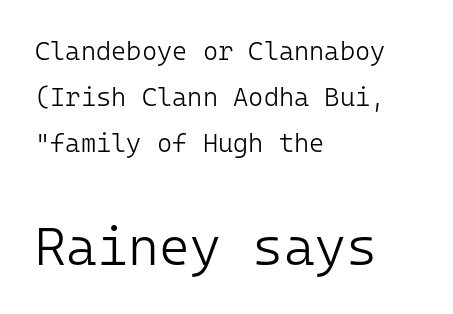
The image shows 53 px light sans-serif type, upright, monospaced; set left-aligned, line spacing 1.77x, normal letter spacing, not underlined; the second (bottom) block is 2.04x larger; low stroke contrast and a medium x-height.
